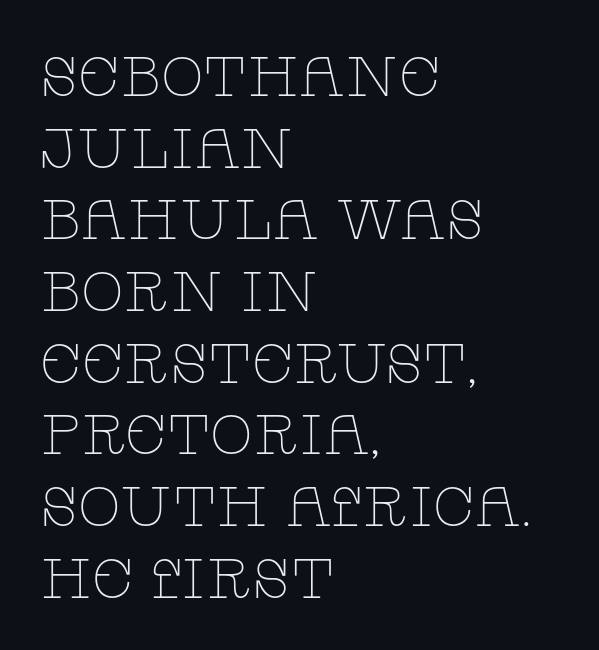
Descenders are the only things crossing below the line. Bold? No — there's no thickening of the strokes. How are the letters spaced? Ordinarily, with no added tracking. These lines are rendered in a variable-pitch font. When letters stand straight like this, we call the style roman or upright. Look at the bottom of the vertical strokes: they flare into serifs here.
